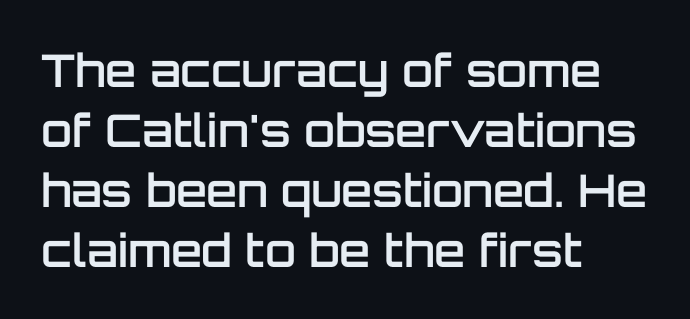
The image shows 45 px semibold sans-serif type, upright; set left-aligned, normal line spacing (1.33x), normal letter spacing, not underlined; low stroke contrast and a large x-height.
